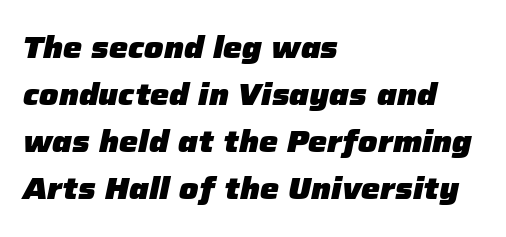
The horizontal fit of the characters is conventional and even. The glyphs look as if they've been sheared to an angle. Heavy-handed strokes throughout: this text is bold. Regular leading. This rendering features lettering with no underline.
